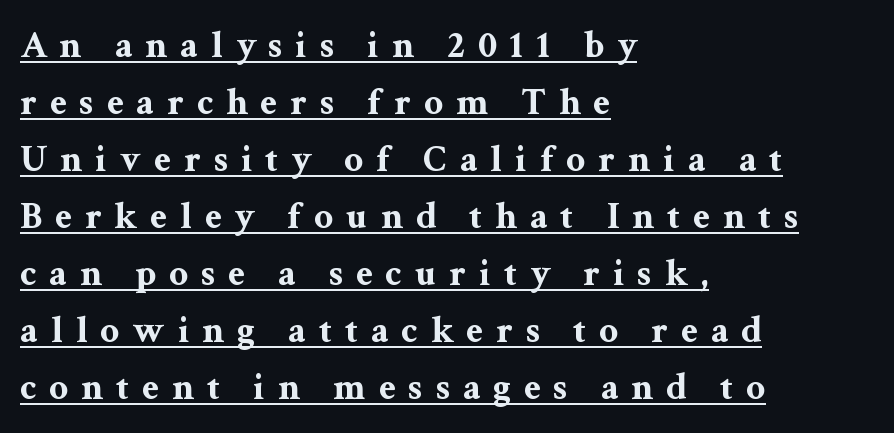
Q: Is the text bold? A: Yes.
Q: Is the text italic (slanted)? A: No, it is upright.
Q: Is the typeface a serif or a sans-serif typeface? A: Serif.
Q: Is the text underlined? A: Yes.
Q: How is the paragraph aligned? A: Left-aligned.
Q: Is the spacing between letters normal or unusually wide? A: Unusually wide.
Q: Is the spacing between lines tight, normal or loose? A: Normal.
Q: Width (condensed, normal, or wide)? A: Wide.
Q: Stroke contrast? A: Medium.
Q: x-height? A: Medium.
Q: Monospaced? A: No.
